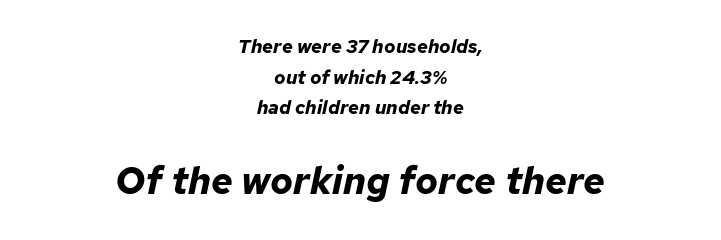
{"italic": "yes", "lean": "right", "slant_degrees": 12, "bold": "yes", "weight": "bold", "width": "normal", "stroke_contrast": "low", "x_height": "medium", "monospaced": "no", "underline": "no", "align": "center", "line_spacing": "normal", "line_spacing_ratio": 1.61, "letter_spacing": "normal", "letter_spacing_em": 0.0, "larger_block": "second", "size_ratio": 2.0, "glyph_px": 38}
